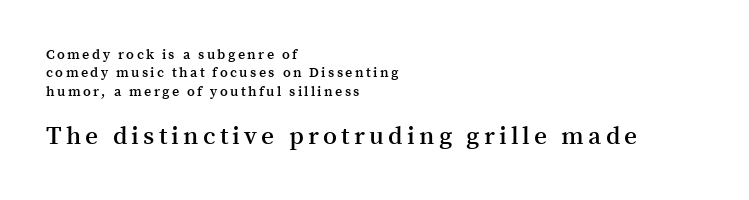
Q: Is the text bold? A: Semi-bold.
Q: Is the text italic (slanted)? A: No, it is upright.
Q: Is the text underlined? A: No.
Q: How is the paragraph aligned? A: Left-aligned.
Q: Is the spacing between lines tight, normal or loose? A: Normal.
Q: Which block of text is set in a larger size, the first (top) or the second (bottom)? A: The second (bottom) one.
